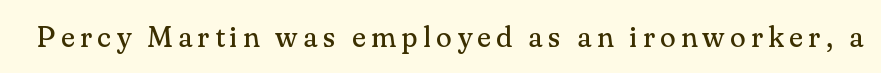
The image shows 29 px regular-weight serif type, upright; set not underlined; medium stroke contrast and a small x-height.
